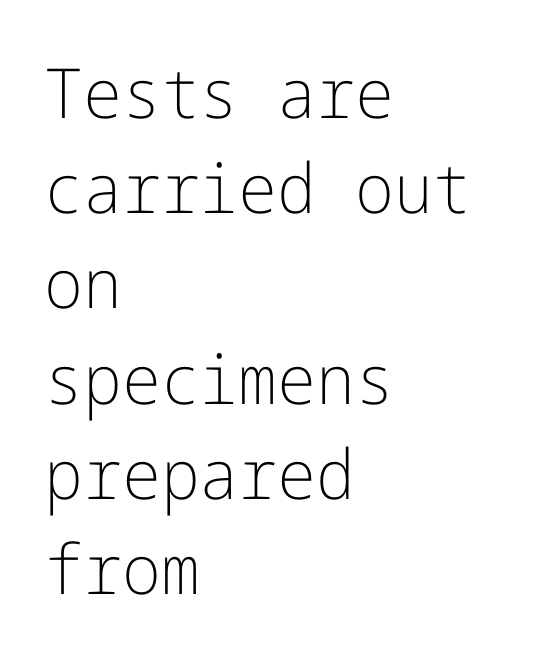
Reading down the block, your eye returns to a fixed left position each line. The typeface chosen for these lines omits serifs. This reads as an unemphasized weight, regular at the heaviest. Look at the tracking — it's just the regular setting, nothing added. The letters stand upright; this is a roman face. Each new line begins a customary step beneath the previous one.
